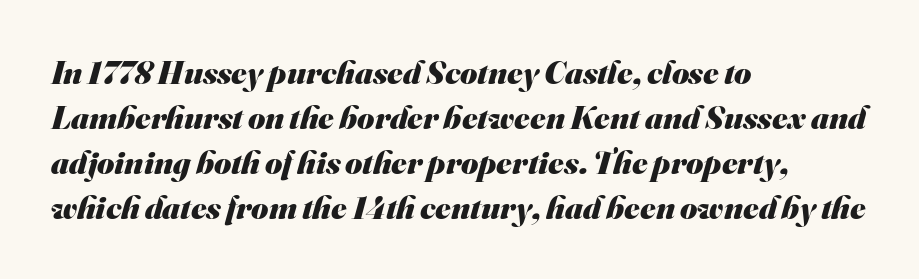
The image shows 33 px heavy sans-serif type; set left-aligned, normal line spacing (1.36x), normal letter spacing, not underlined; medium stroke contrast and a small x-height.
